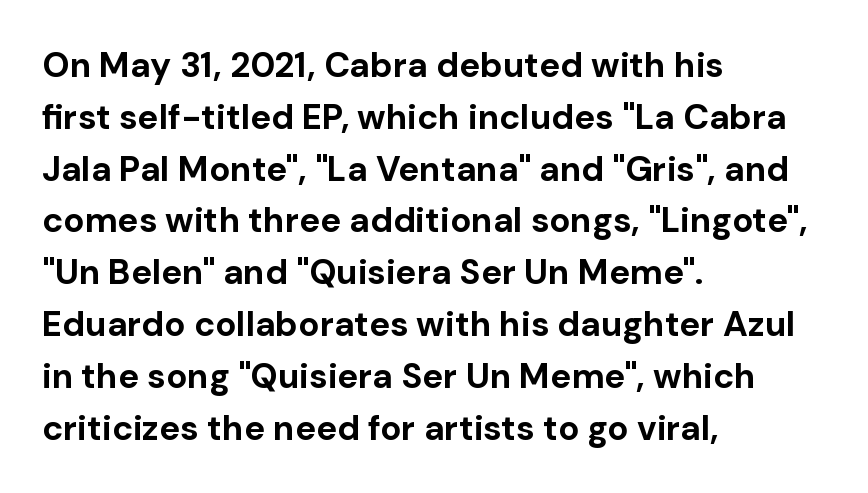
Alignment: flush left. Heft: maximum for text — a bold. The block of text has a typical density, with ordinary space between rows. The gap between lines stays unmarked.
